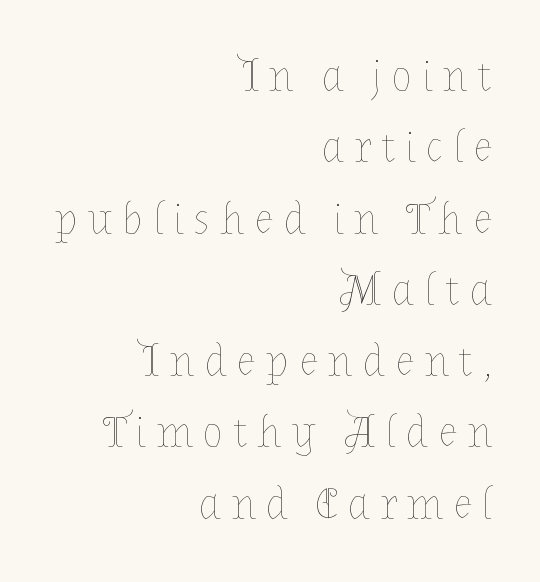
The image shows 44 px thin type, upright; set right-aligned, normal line spacing (1.62x), unusually wide letter spacing (+0.22 em), not underlined; low stroke contrast and a medium x-height.
